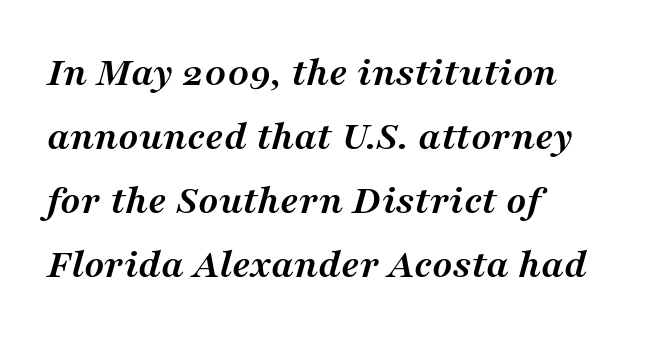
Q: Is the text bold? A: Yes.
Q: Is the text italic (slanted)? A: Yes, it leans right by about 16 degrees.
Q: Is the typeface a serif or a sans-serif typeface? A: Serif.
Q: Is the text underlined? A: No.
Q: How is the paragraph aligned? A: Left-aligned.
Q: Is the spacing between letters normal or unusually wide? A: Normal.
Q: Is the spacing between lines tight, normal or loose? A: Normal.
Q: Width (condensed, normal, or wide)? A: Normal.
Q: Stroke contrast? A: Medium.
Q: x-height? A: Medium.
Q: Monospaced? A: No.
